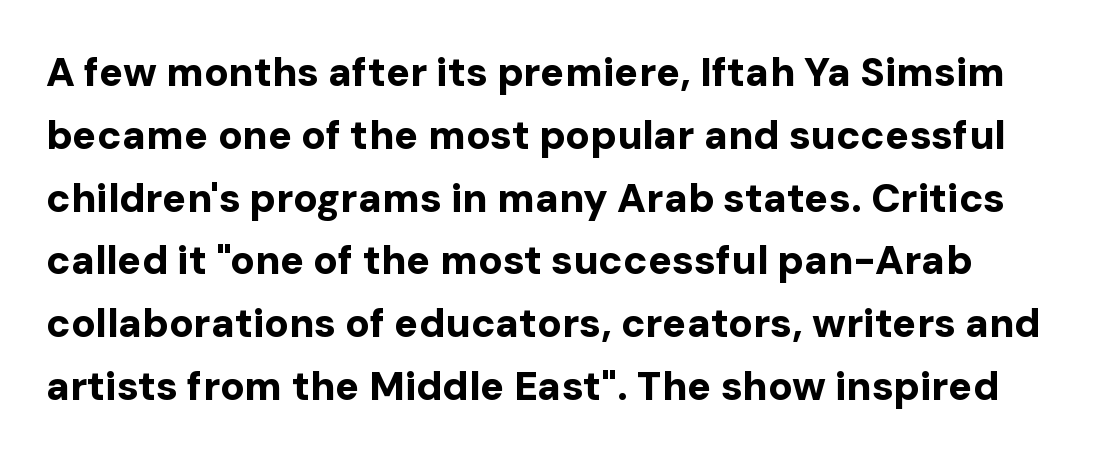
Each letter keeps its own natural width here, so spacing adapts to shape. Every letter is thick-stroked: bold, no question. Leading: standard. Letterform terminals end flat and unadorned throughout the passage.
